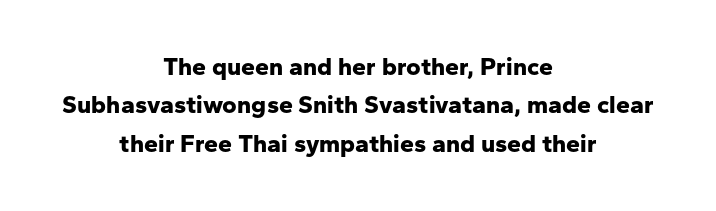
Ascenders rise straight up at ninety degrees. Letters rest on an invisible, unmarked baseline. The paragraph shown floats in the horizontal middle. The horizontal fit of the characters is conventional and even.
